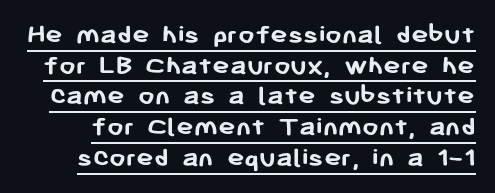
The image shows 29 px semibold sans-serif type, upright; set tight line spacing (1.06x), normal letter spacing, underlined; low stroke contrast and a medium x-height.
